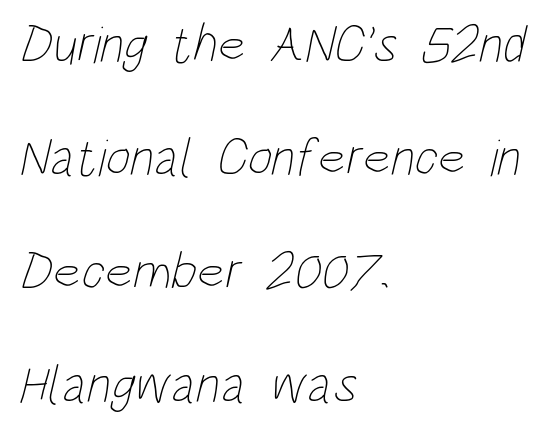
The image shows 53 px thin, condensed type; set left-aligned, loose line spacing (2.14x), normal letter spacing, not underlined; low stroke contrast and a large x-height.
